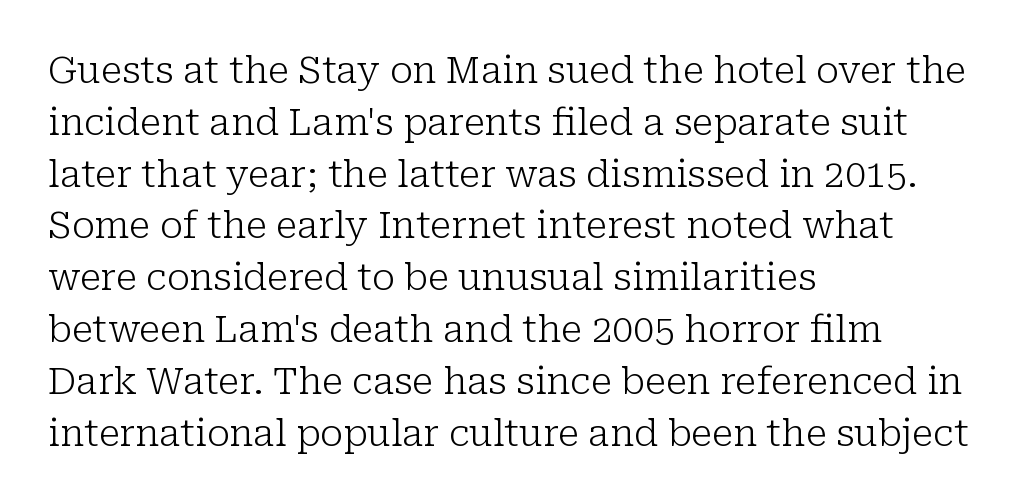
Q: Is the text bold? A: No.
Q: Is the text italic (slanted)? A: No, it is upright.
Q: Is the typeface a serif or a sans-serif typeface? A: Serif.
Q: Is the text underlined? A: No.
Q: How is the paragraph aligned? A: Left-aligned.
Q: Is the spacing between letters normal or unusually wide? A: Normal.
Q: Is the spacing between lines tight, normal or loose? A: Normal.
Q: Width (condensed, normal, or wide)? A: Normal.
Q: Stroke contrast? A: Low.
Q: x-height? A: Medium.
Q: Monospaced? A: No.
